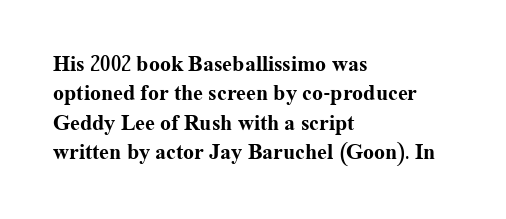
The image shows 22 px bold type, upright; set left-aligned, normal line spacing (1.33x), normal letter spacing, not underlined.
